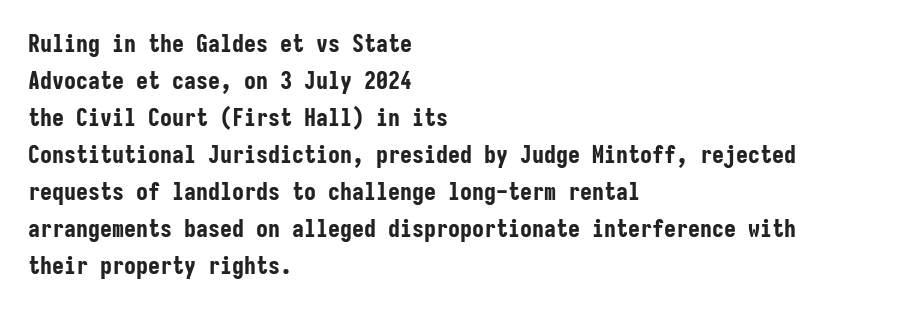
The image shows 24 px bold type, upright; set left-aligned, normal line spacing (1.54x), normal letter spacing, not underlined.
